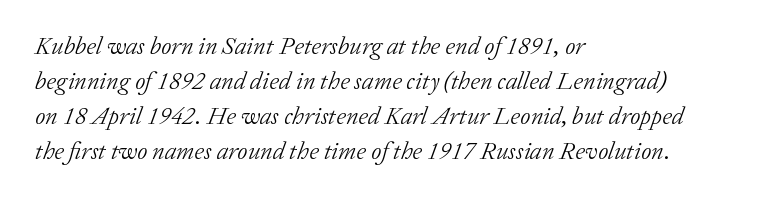
The image shows 25 px text type, italic (leaning right); set left-aligned, normal line spacing (1.4x), normal letter spacing, not underlined.
